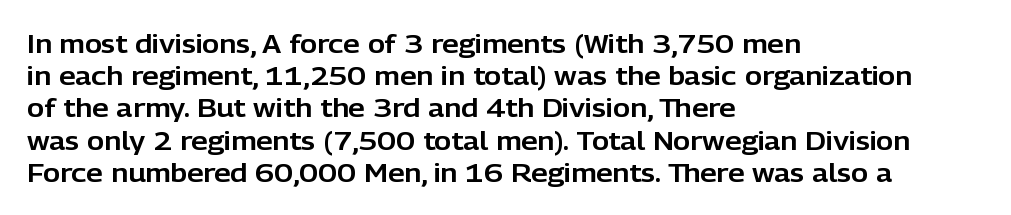
You could call the tracking neutral — neither tight nor loose. Posture: upright roman. Which margin do the lines hug? The left one — the right edge is uneven. Decoration check: the copy has no underline.
